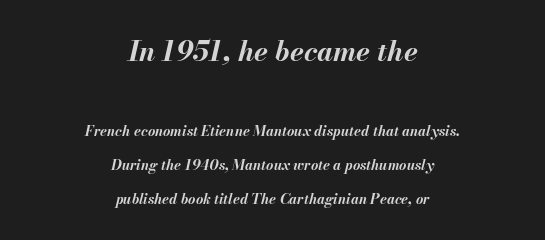
Rule under the text: the space is simply empty. Tall strokes in this sample are angled rather than plumb. A typesetter would call this zero additional tracking. A centered setting, common on invitations and titles, is used for this passage. Character widths vary here, with narrow letters taking less room than wide ones. In this sample the first text group is rendered at the bigger scale.
